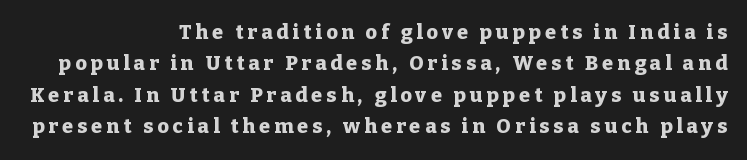
Q: Is the text bold? A: Yes.
Q: Is the text italic (slanted)? A: No, it is upright.
Q: Is the text underlined? A: No.
Q: How is the paragraph aligned? A: Right-aligned.
Q: Is the spacing between letters normal or unusually wide? A: Unusually wide.
Q: Is the spacing between lines tight, normal or loose? A: Normal.
